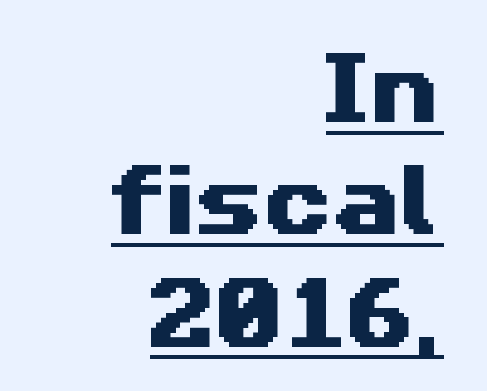
{"serif": "no", "width": "wide", "stroke_contrast": "medium", "x_height": "medium", "monospaced": "no", "underline": "yes", "align": "right", "line_spacing": "normal", "line_spacing_ratio": 1.44, "letter_spacing": "normal", "letter_spacing_em": 0.0, "glyph_px": 78}
